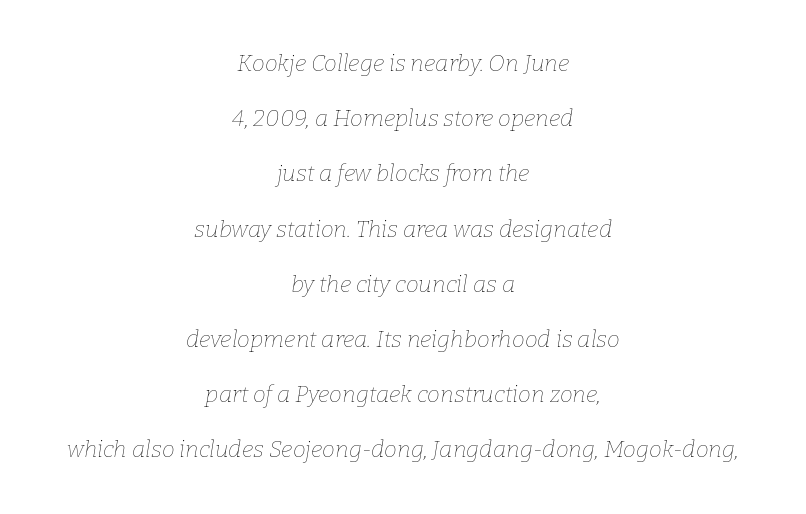
Q: Is the text bold? A: No.
Q: Is the text italic (slanted)? A: Yes, it leans right by about 9 degrees.
Q: Is the text underlined? A: No.
Q: How is the paragraph aligned? A: Centered.
Q: Is the spacing between letters normal or unusually wide? A: Normal.
Q: Is the spacing between lines tight, normal or loose? A: Loose.
